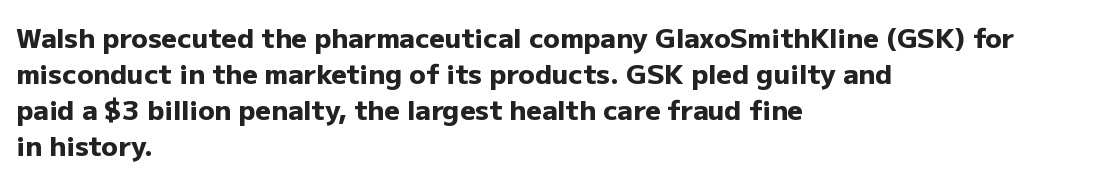
The image shows 27 px bold type, upright; set left-aligned, normal line spacing (1.33x), normal letter spacing, not underlined.
